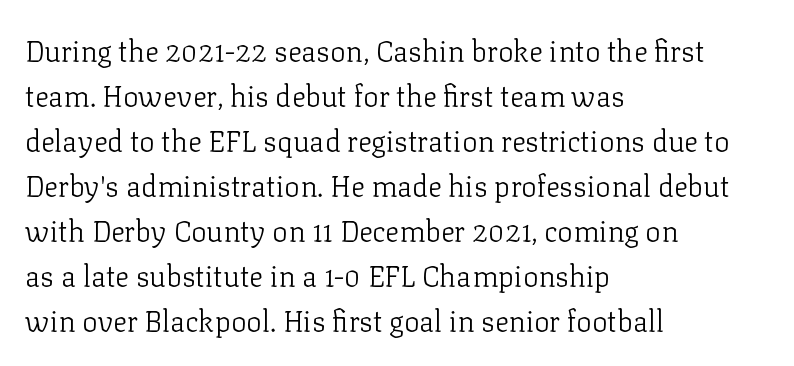
{"serif": "yes", "italic": "no", "bold": "no", "weight": "light", "width": "normal", "stroke_contrast": "low", "x_height": "medium", "monospaced": "no", "underline": "no", "align": "left", "line_spacing": "normal", "line_spacing_ratio": 1.55, "letter_spacing": "normal", "letter_spacing_em": 0.0, "glyph_px": 29}
